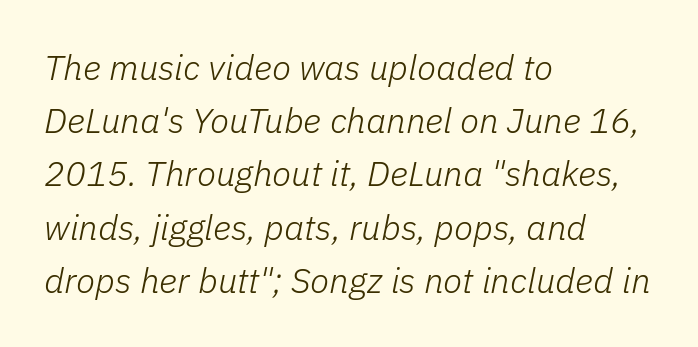
This rendering leaves character spacing at its baseline value. An italicized treatment has been applied to the whole sample. Spacing verdict: proportional, widths tailored to each character. A bare baseline throughout the passage.
